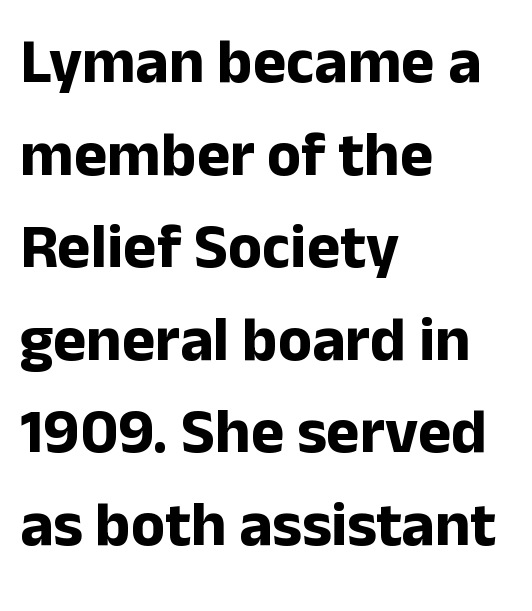
{"serif": "no", "italic": "no", "bold": "yes", "weight": "bold", "width": "normal", "stroke_contrast": "low", "x_height": "medium", "monospaced": "no", "underline": "no", "align": "left", "line_spacing": "normal", "line_spacing_ratio": 1.47, "letter_spacing": "normal", "letter_spacing_em": 0.0, "glyph_px": 63}
